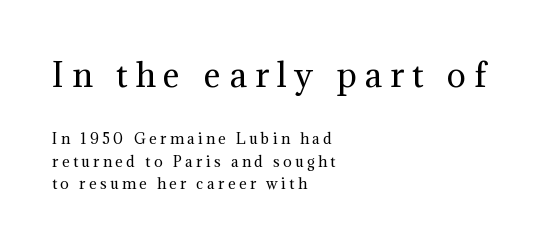
The image shows 32 px regular-weight serif type, upright; set left-aligned, normal line spacing (1.61x), unusually wide letter spacing (+0.25 em), not underlined; the first (top) block is 2.29x larger; medium stroke contrast and a medium x-height.
